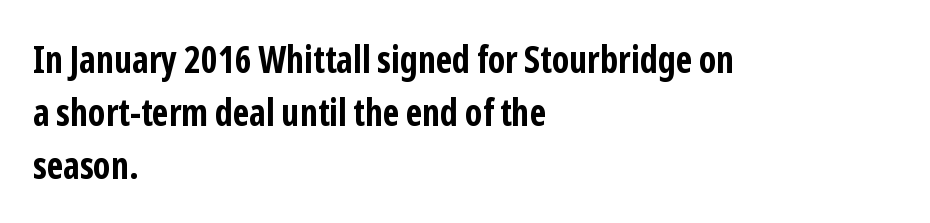
Q: Is the text bold? A: Yes.
Q: Is the text italic (slanted)? A: No, it is upright.
Q: Is the typeface a serif or a sans-serif typeface? A: Sans-serif.
Q: Is the text underlined? A: No.
Q: How is the paragraph aligned? A: Left-aligned.
Q: Is the spacing between letters normal or unusually wide? A: Normal.
Q: Is the spacing between lines tight, normal or loose? A: Normal.
Q: Width (condensed, normal, or wide)? A: Condensed.
Q: Stroke contrast? A: Low.
Q: x-height? A: Medium.
Q: Monospaced? A: No.
